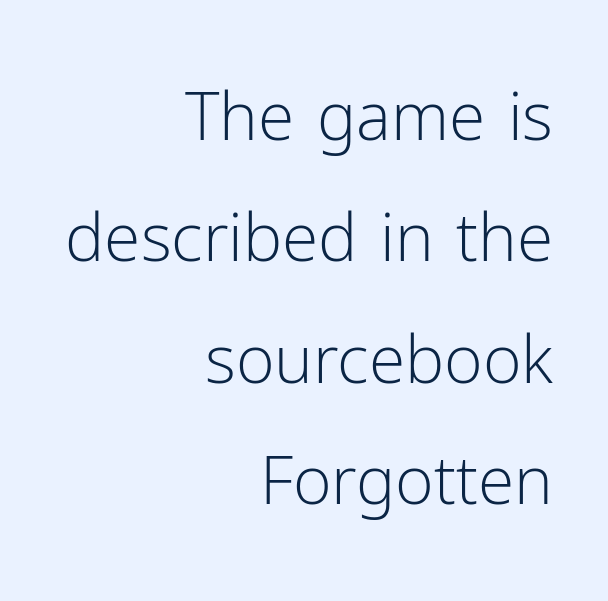
The image shows 66 px light sans-serif type, upright; set right-aligned, line spacing 1.84x, normal letter spacing, not underlined; low stroke contrast and a medium x-height.
